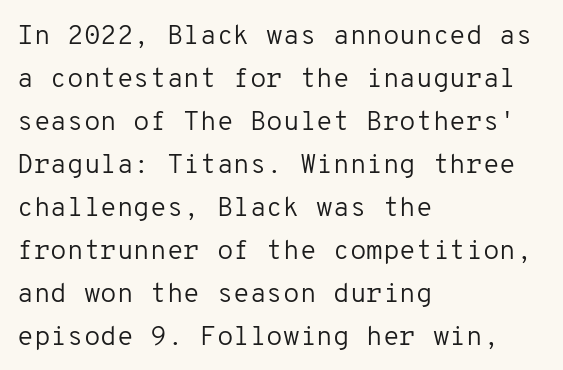
Q: Is the text bold? A: No.
Q: Is the text italic (slanted)? A: No, it is upright.
Q: Is the text underlined? A: No.
Q: How is the paragraph aligned? A: Left-aligned.
Q: Is the spacing between letters normal or unusually wide? A: Normal.
Q: Is the spacing between lines tight, normal or loose? A: Normal.
